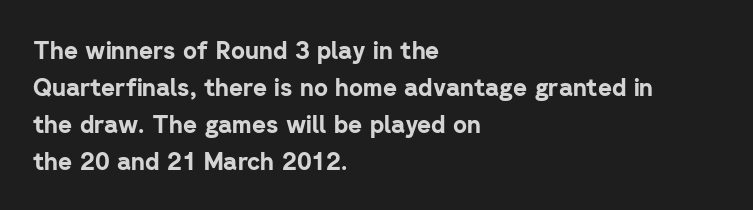
These lines sit exactly where default settings would place them. Descenders are the only things crossing below the line. As a designer I'd log this as weight 700, bold. Where is the straight margin? On the left. The axis of the letterforms is exactly vertical. No extra tracking has been applied to these lines.
